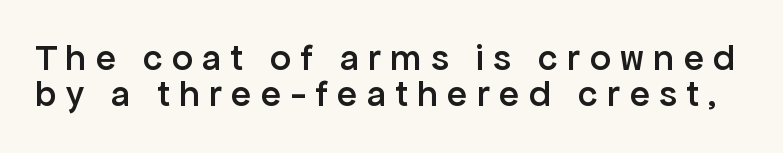
The image shows 37 px semibold sans-serif type, upright; set tight line spacing (0.98x), unusually wide letter spacing (+0.26 em), not underlined; low stroke contrast and a medium x-height.
